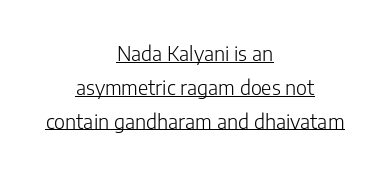
Q: Is the text bold? A: No.
Q: Is the text italic (slanted)? A: No, it is upright.
Q: Is the text underlined? A: Yes.
Q: How is the paragraph aligned? A: Centered.
Q: Is the spacing between letters normal or unusually wide? A: Normal.
Q: Is the spacing between lines tight, normal or loose? A: Normal.
